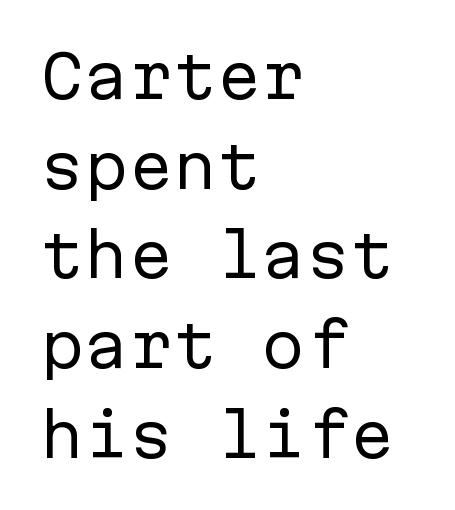
Q: Is the text bold? A: No.
Q: Is the text italic (slanted)? A: No, it is upright.
Q: Is the typeface a serif or a sans-serif typeface? A: Sans-serif.
Q: Is the text underlined? A: No.
Q: How is the paragraph aligned? A: Left-aligned.
Q: Is the spacing between letters normal or unusually wide? A: Normal.
Q: Is the spacing between lines tight, normal or loose? A: Normal.
Q: Width (condensed, normal, or wide)? A: Normal.
Q: Stroke contrast? A: Low.
Q: x-height? A: Medium.
Q: Monospaced? A: Yes.
